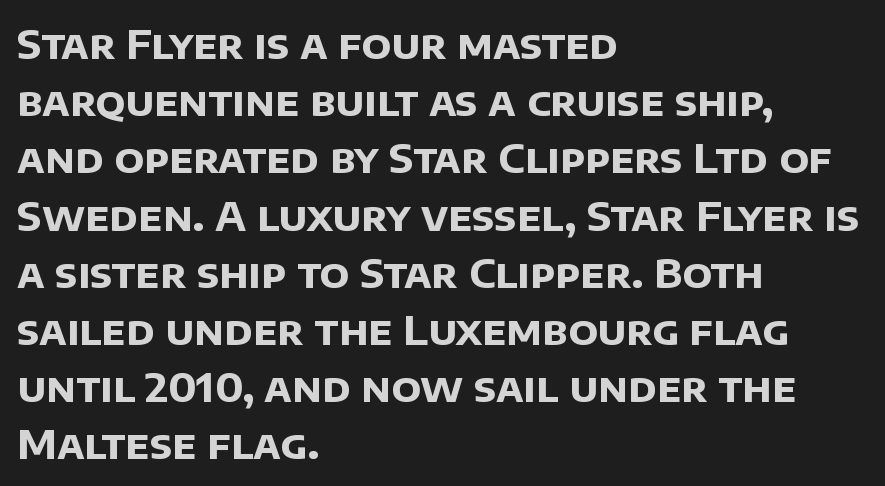
The image shows 40 px bold sans-serif type; set left-aligned, normal line spacing (1.43x), normal letter spacing, not underlined; low stroke contrast and a large x-height.
